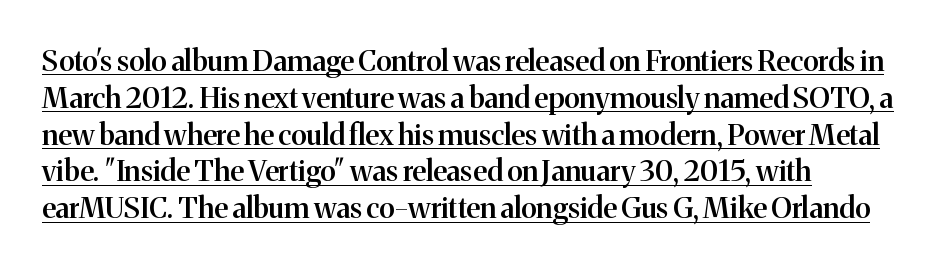
Q: Is the text bold? A: Semi-bold.
Q: Is the text italic (slanted)? A: No, it is upright.
Q: Is the typeface a serif or a sans-serif typeface? A: Serif.
Q: Is the text underlined? A: Yes.
Q: How is the paragraph aligned? A: Left-aligned.
Q: Is the spacing between letters normal or unusually wide? A: Normal.
Q: Is the spacing between lines tight, normal or loose? A: Normal.
Q: Width (condensed, normal, or wide)? A: Normal.
Q: Stroke contrast? A: Medium.
Q: x-height? A: Medium.
Q: Monospaced? A: No.
